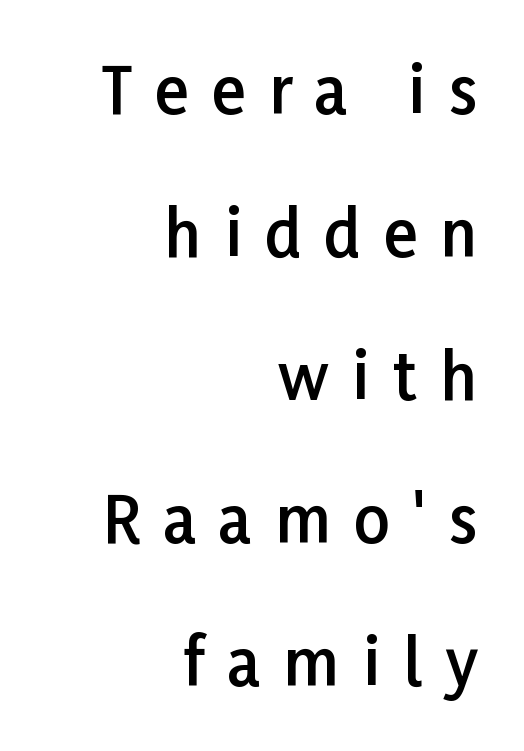
The image shows 63 px semibold sans-serif type, upright; set right-aligned, loose line spacing (2.27x), unusually wide letter spacing (+0.37 em), not underlined; low stroke contrast and a medium x-height.
